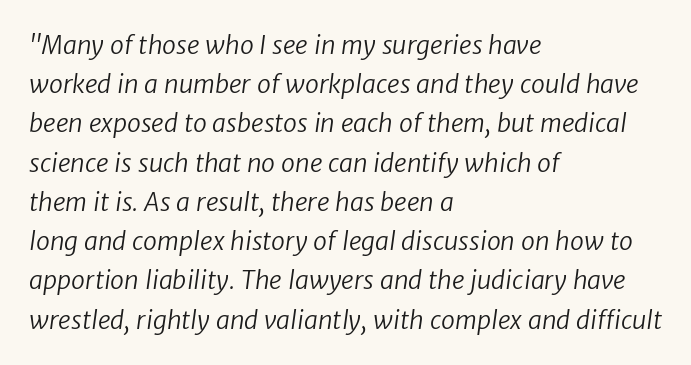
The image shows 25 px text type; set left-aligned, normal line spacing (1.57x), normal letter spacing, not underlined.
